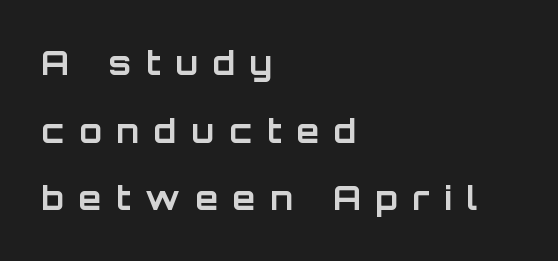
{"serif": "no", "italic": "no", "bold": "yes", "weight": "bold", "width": "normal", "stroke_contrast": "low", "x_height": "large", "monospaced": "no", "underline": "no", "align": "left", "line_spacing": "loose", "line_spacing_ratio": 2.05, "letter_spacing": "wide", "letter_spacing_em": 0.45, "glyph_px": 33}
